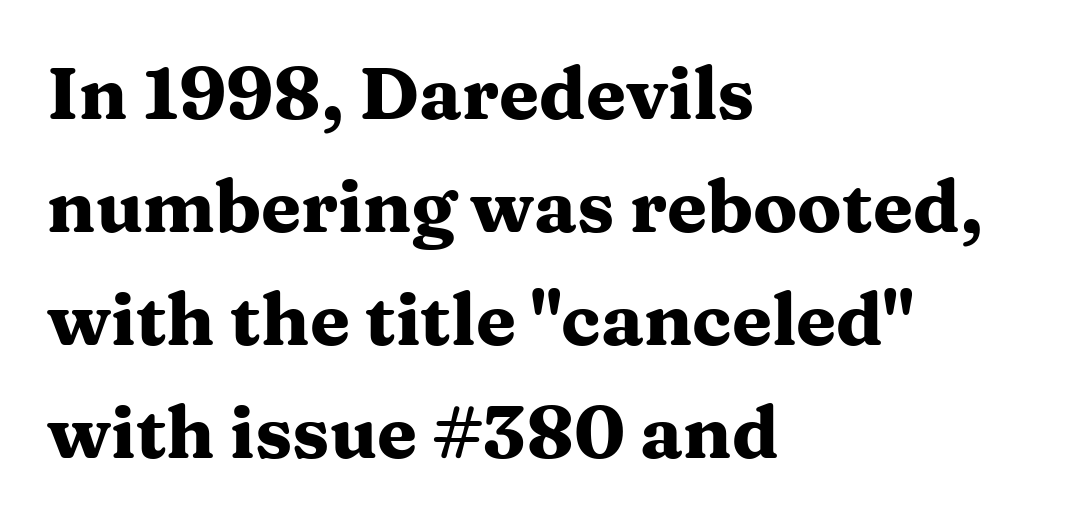
Q: Is the text bold? A: Yes.
Q: Is the text italic (slanted)? A: No, it is upright.
Q: Is the typeface a serif or a sans-serif typeface? A: Serif.
Q: Is the text underlined? A: No.
Q: How is the paragraph aligned? A: Left-aligned.
Q: Is the spacing between letters normal or unusually wide? A: Normal.
Q: Is the spacing between lines tight, normal or loose? A: Normal.
Q: Width (condensed, normal, or wide)? A: Wide.
Q: Stroke contrast? A: Medium.
Q: x-height? A: Medium.
Q: Monospaced? A: No.
